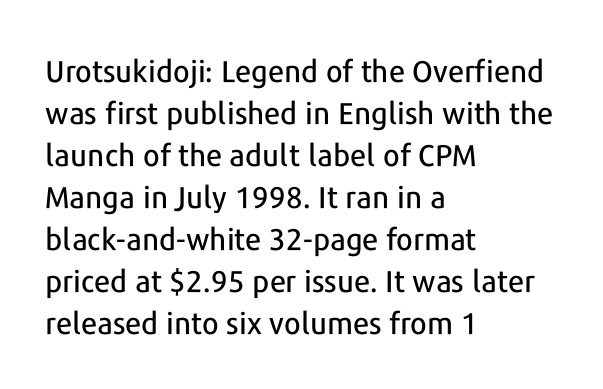
{"serif": "no", "italic": "no", "width": "normal", "stroke_contrast": "low", "x_height": "medium", "monospaced": "no", "underline": "no", "align": "left", "line_spacing": "normal", "line_spacing_ratio": 1.4, "letter_spacing": "normal", "letter_spacing_em": 0.0, "glyph_px": 30}
